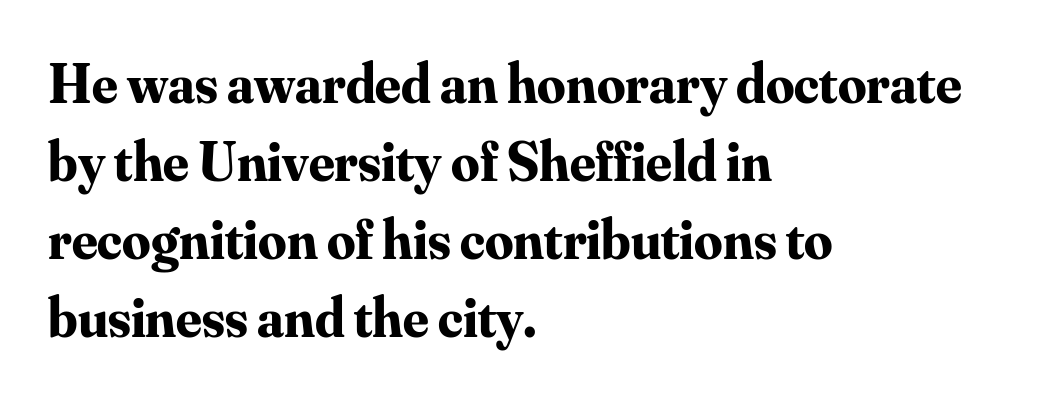
{"serif": "yes", "italic": "no", "bold": "yes", "weight": "bold", "width": "normal", "stroke_contrast": "medium", "x_height": "small", "monospaced": "no", "underline": "no", "align": "left", "line_spacing": "normal", "line_spacing_ratio": 1.39, "letter_spacing": "normal", "letter_spacing_em": 0.0, "glyph_px": 56}
